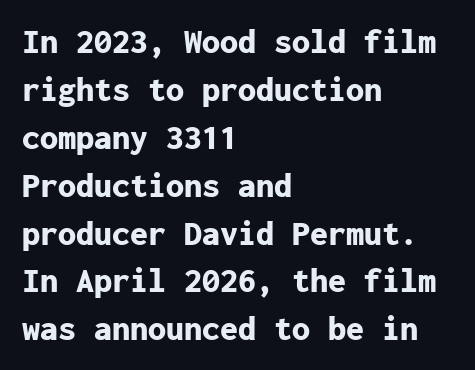
Is this a fixed-width face? Yes — each glyph sits in an identical cell. Are there feet on the stems? There aren't — it's a sans. The zone under the glyphs is completely vacant. Weight check: bold — yes, fully. Posture: straight, roman, zero tilt. Vertically, the passage feels balanced, rows spaced as you'd expect.
